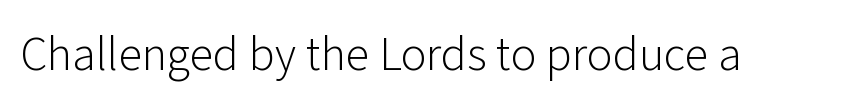
The image shows 48 px light sans-serif type, upright; set normal letter spacing, not underlined; low stroke contrast and a medium x-height.
